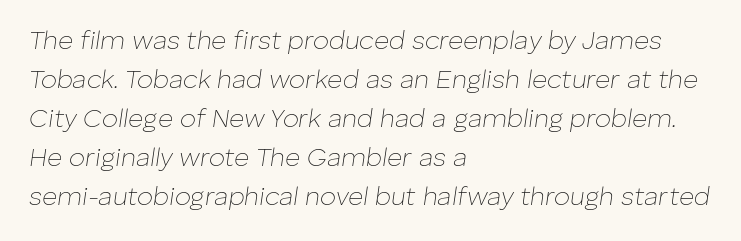
Q: Is the text bold? A: No.
Q: Is the text italic (slanted)? A: Yes, it leans right by about 8 degrees.
Q: Is the text underlined? A: No.
Q: How is the paragraph aligned? A: Left-aligned.
Q: Is the spacing between letters normal or unusually wide? A: Normal.
Q: Is the spacing between lines tight, normal or loose? A: Normal.
